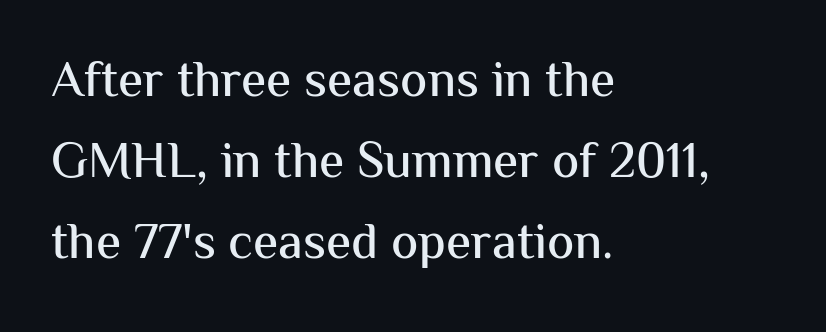
{"serif": "no", "italic": "no", "width": "normal", "stroke_contrast": "medium", "x_height": "medium", "monospaced": "no", "underline": "no", "align": "left", "line_spacing": "normal", "line_spacing_ratio": 1.59, "letter_spacing": "normal", "letter_spacing_em": 0.0, "glyph_px": 51}
